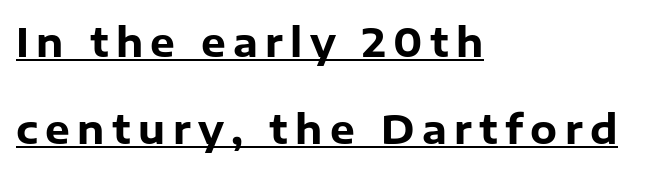
The image shows 39 px heavy sans-serif type, upright; set left-aligned, loose line spacing (2.23x), underlined; low stroke contrast and a medium x-height.
